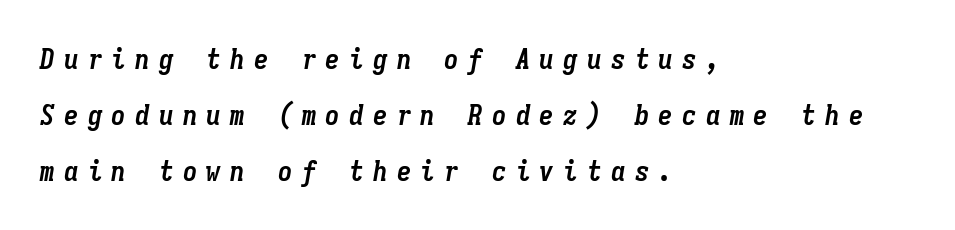
The image shows 29 px semibold, condensed type, italic (leaning right), monospaced; set left-aligned, loose line spacing (1.93x), unusually wide letter spacing (+0.32 em), not underlined; low stroke contrast and a medium x-height.
